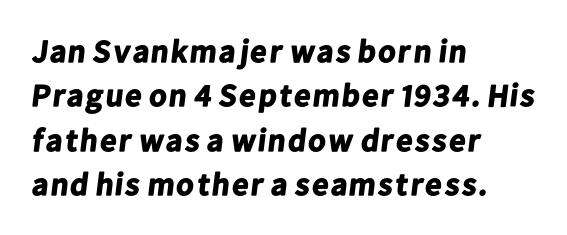
{"serif": "no", "bold": "yes", "weight": "bold", "width": "normal", "stroke_contrast": "low", "x_height": "medium", "monospaced": "no", "underline": "no", "align": "left", "line_spacing": "normal", "line_spacing_ratio": 1.39, "letter_spacing": "normal", "letter_spacing_em": 0.0, "glyph_px": 32}
